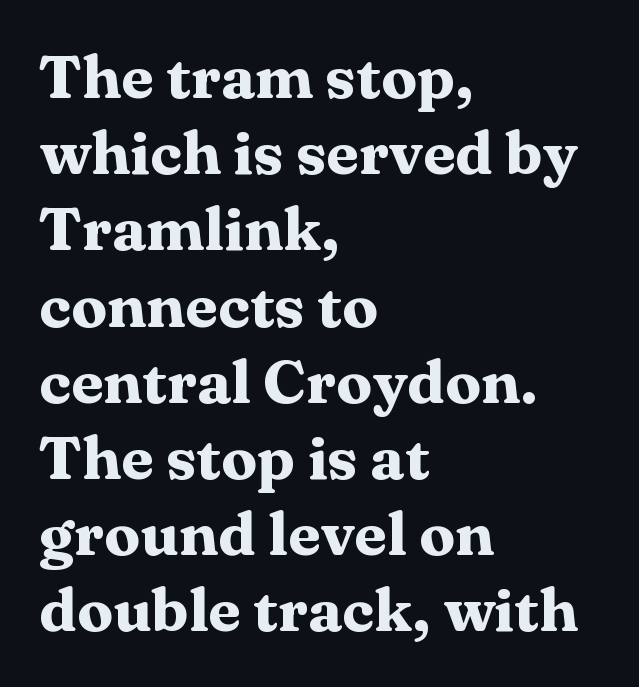
The image shows 60 px heavy, wide serif type, upright; set left-aligned, normal line spacing (1.27x), normal letter spacing, not underlined; medium stroke contrast and a medium x-height.
